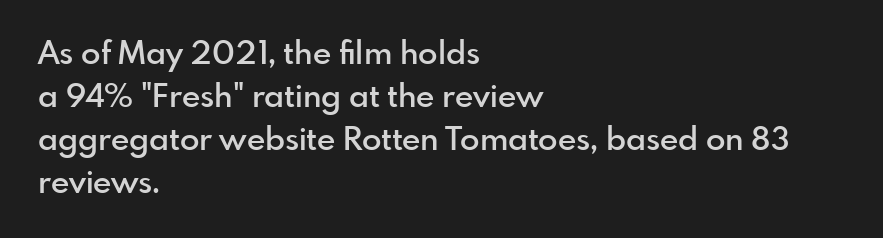
The image shows 32 px semibold sans-serif type, upright; set left-aligned, normal line spacing (1.34x), normal letter spacing, not underlined; a small x-height.
